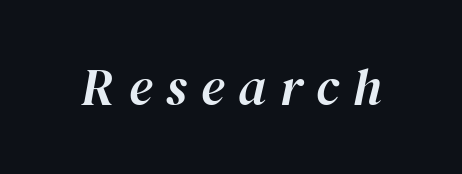
The image shows 52 px text type, italic (leaning right); set unusually wide letter spacing (+0.26 em), not underlined; high stroke contrast and a medium x-height.
